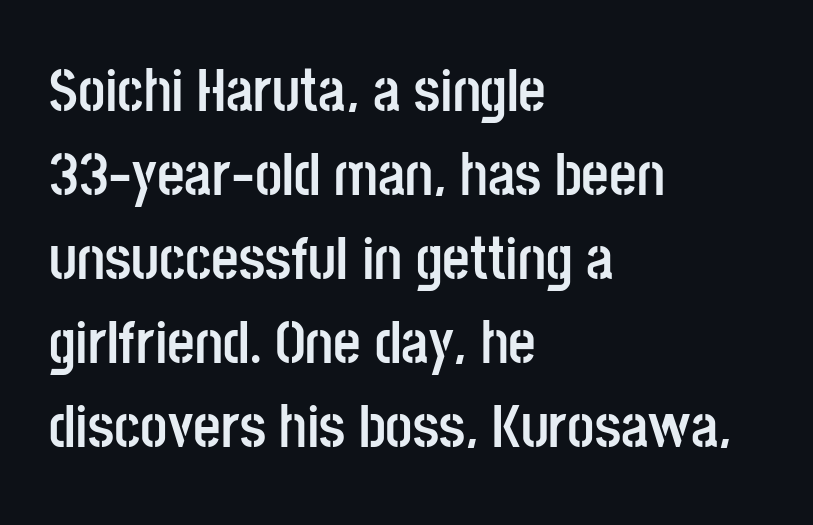
Spacing verdict: proportional, widths tailored to each character. Which margin do the lines hug? The left one — the right edge is uneven. Heft: maximum for text — a bold. It's the straight-up-and-down kind of type. This rendering features lettering with no underline.
